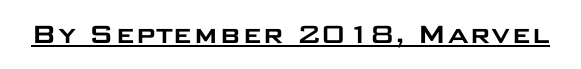
Caption: lettering with a line underneath. The axis of the letterforms is exactly vertical. Does extra space separate the letters? No, they use regular spacing. Each letter keeps its own natural width here, so spacing adapts to shape.
